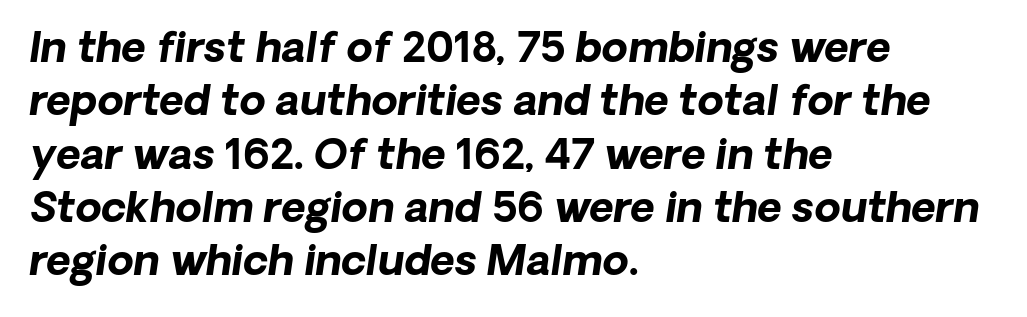
The image shows 42 px bold sans-serif type; set left-aligned, normal line spacing (1.27x), normal letter spacing, not underlined; low stroke contrast and a medium x-height.
